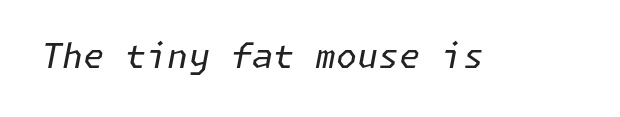
The rendering applies a slant to the glyphs. The weight tops out at a normal text grade. The area under the type is left untouched. Nobody touched the tracking dial on this one.
